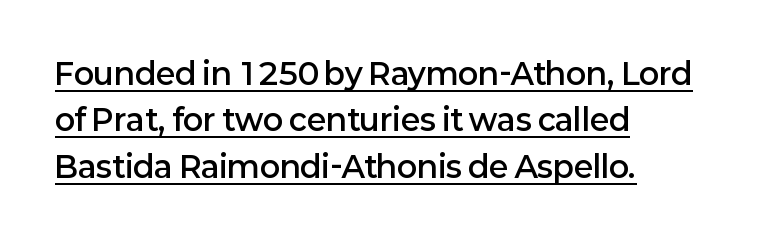
The image shows 30 px semibold sans-serif type, upright; set left-aligned, normal line spacing (1.55x), normal letter spacing, underlined; low stroke contrast and a medium x-height.
